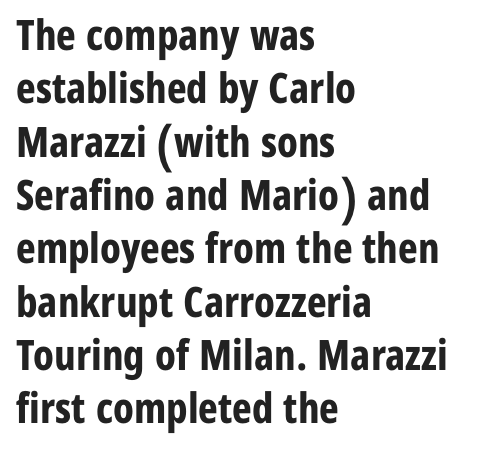
{"serif": "no", "italic": "no", "bold": "yes", "weight": "bold", "width": "condensed", "stroke_contrast": "low", "x_height": "medium", "monospaced": "no", "underline": "no", "align": "left", "line_spacing": "normal", "line_spacing_ratio": 1.27, "letter_spacing": "normal", "letter_spacing_em": 0.0, "glyph_px": 42}
